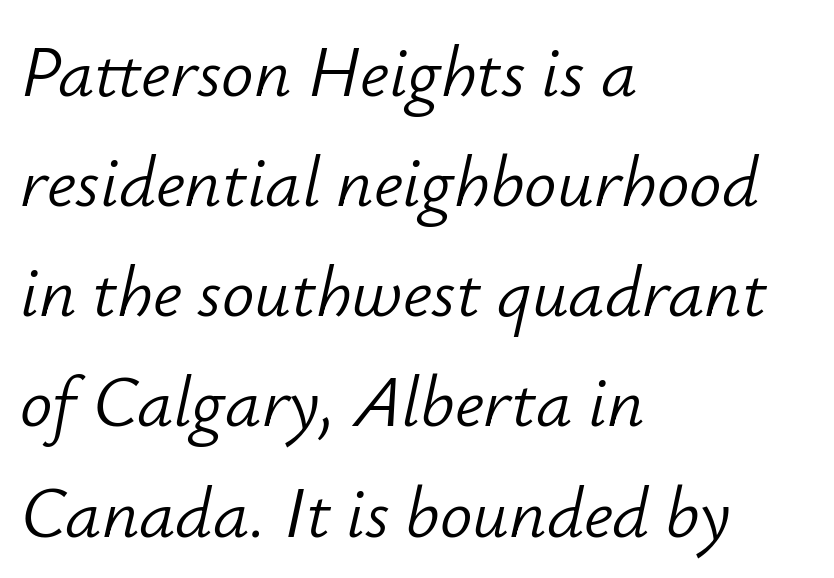
Q: Is the text bold? A: No.
Q: Is the text italic (slanted)? A: Yes, it leans right by about 12 degrees.
Q: Is the text underlined? A: No.
Q: How is the paragraph aligned? A: Left-aligned.
Q: Is the spacing between letters normal or unusually wide? A: Normal.
Q: Is the spacing between lines tight, normal or loose? A: Normal.
Q: Width (condensed, normal, or wide)? A: Normal.
Q: Stroke contrast? A: Low.
Q: x-height? A: Small.
Q: Monospaced? A: No.
